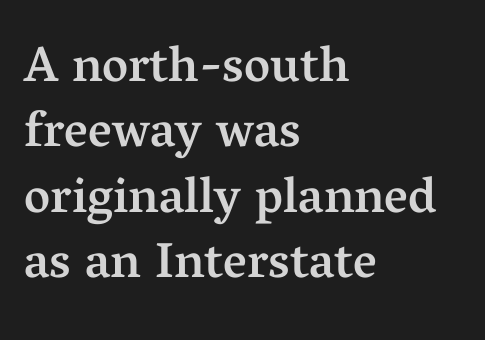
{"serif": "yes", "italic": "no", "bold": "semi", "weight": "semibold", "width": "normal", "stroke_contrast": "medium", "x_height": "medium", "monospaced": "no", "underline": "no", "align": "left", "line_spacing": "normal", "line_spacing_ratio": 1.31, "letter_spacing": "normal", "letter_spacing_em": 0.0, "glyph_px": 50}
